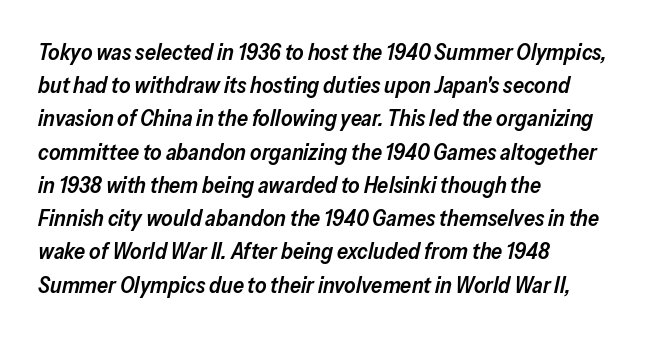
Strokes here are thickened, but only to semibold level. Only glyphs here, with clear space below each row. Line starts are locked; line ends wander. The lettering tilts uniformly, giving the passage an italic look.
